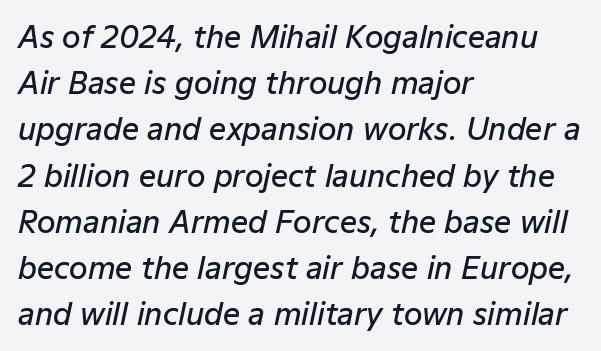
{"italic": "yes", "lean": "right", "slant_degrees": 12, "bold": "semi", "weight": "semibold", "width": "normal", "stroke_contrast": "low", "x_height": "medium", "monospaced": "no", "underline": "no", "align": "left", "line_spacing": "normal", "line_spacing_ratio": 1.54, "letter_spacing": "normal", "letter_spacing_em": 0.0, "glyph_px": 30}
